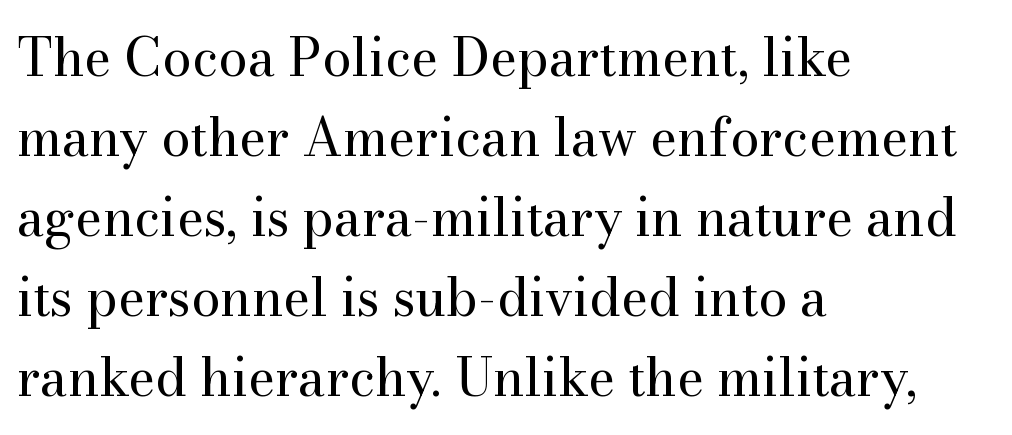
The image shows 52 px regular-weight serif type, upright; set left-aligned, normal line spacing (1.54x), normal letter spacing, not underlined; medium stroke contrast and a small x-height.
